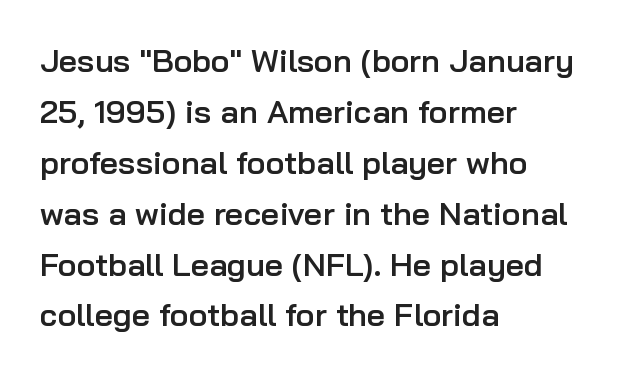
Q: Is the text bold? A: Semi-bold.
Q: Is the text italic (slanted)? A: No, it is upright.
Q: Is the typeface a serif or a sans-serif typeface? A: Sans-serif.
Q: Is the text underlined? A: No.
Q: How is the paragraph aligned? A: Left-aligned.
Q: Is the spacing between letters normal or unusually wide? A: Normal.
Q: Is the spacing between lines tight, normal or loose? A: Normal.
Q: Width (condensed, normal, or wide)? A: Normal.
Q: Stroke contrast? A: Low.
Q: x-height? A: Medium.
Q: Monospaced? A: No.
